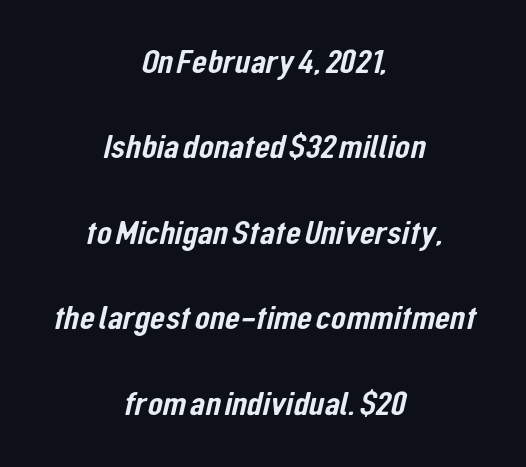
The image shows 35 px condensed sans-serif type; set centered, loose line spacing (2.44x), normal letter spacing, not underlined; low stroke contrast and a medium x-height.
